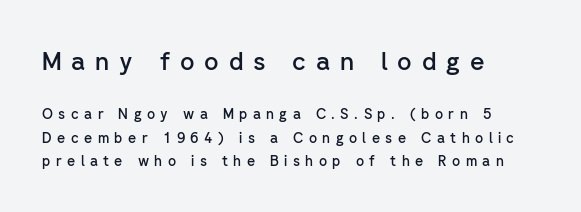
{"italic": "no", "bold": "semi", "underline": "no", "align": "left", "line_spacing": "normal", "line_spacing_ratio": 1.66, "letter_spacing": "wide", "letter_spacing_em": 0.39, "larger_block": "first", "size_ratio": 1.79, "glyph_px": 25}
